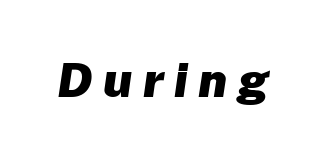
The image shows 48 px heavy type, italic (leaning right); set unusually wide letter spacing (+0.22 em), not underlined; low stroke contrast and a medium x-height.
